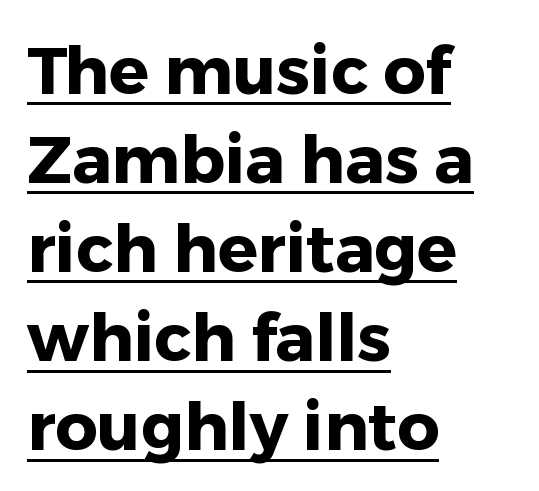
Casual observation: everything's shoved over to the left. What kind of face is this? One without serifs — a sans. Underlining? Definitely there. Characters follow at the spacing the type designer built in. The passage shown is typed in a proportional face where columns would drift. Regarding leading, the lines here are spaced in the standard way.
